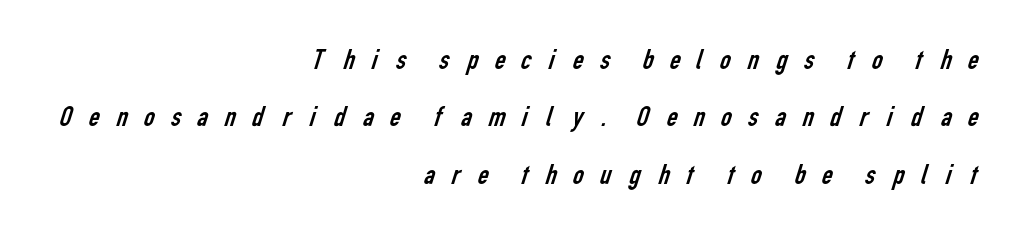
The image shows 30 px regular-weight, condensed sans-serif type; set right-aligned, loose line spacing (1.91x), unusually wide letter spacing (+0.45 em), not underlined; low stroke contrast and a medium x-height.
